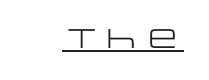
{"italic": "no", "bold": "no", "underline": "yes", "letter_spacing": "normal", "letter_spacing_em": 0.0, "glyph_px": 27}
